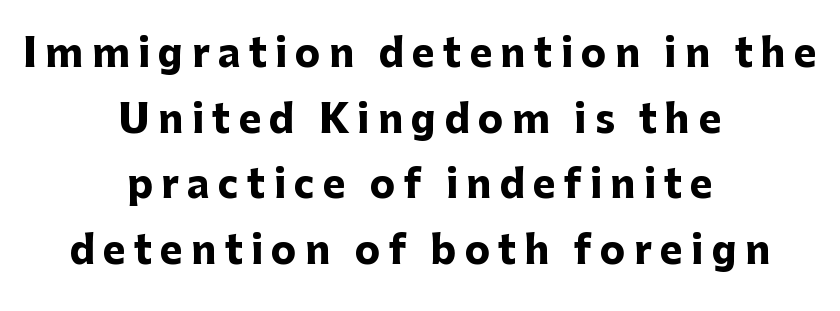
The image shows 38 px heavy sans-serif type, upright; set centered, line spacing 1.73x, unusually wide letter spacing (+0.22 em), not underlined; low stroke contrast and a medium x-height.
